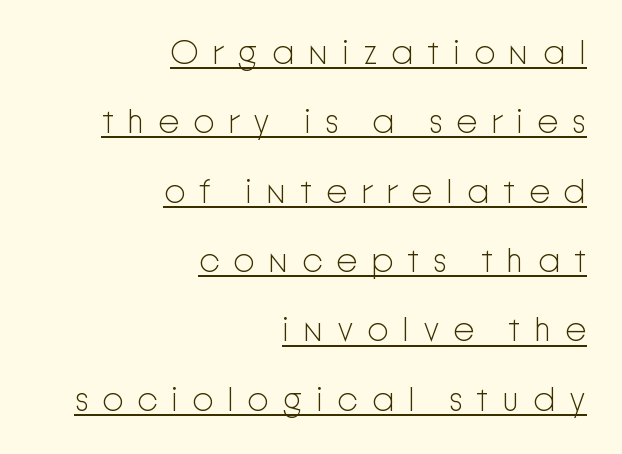
The image shows 34 px light sans-serif type, upright; set right-aligned, loose line spacing (2.04x), unusually wide letter spacing (+0.39 em), underlined; low stroke contrast and a medium x-height.
